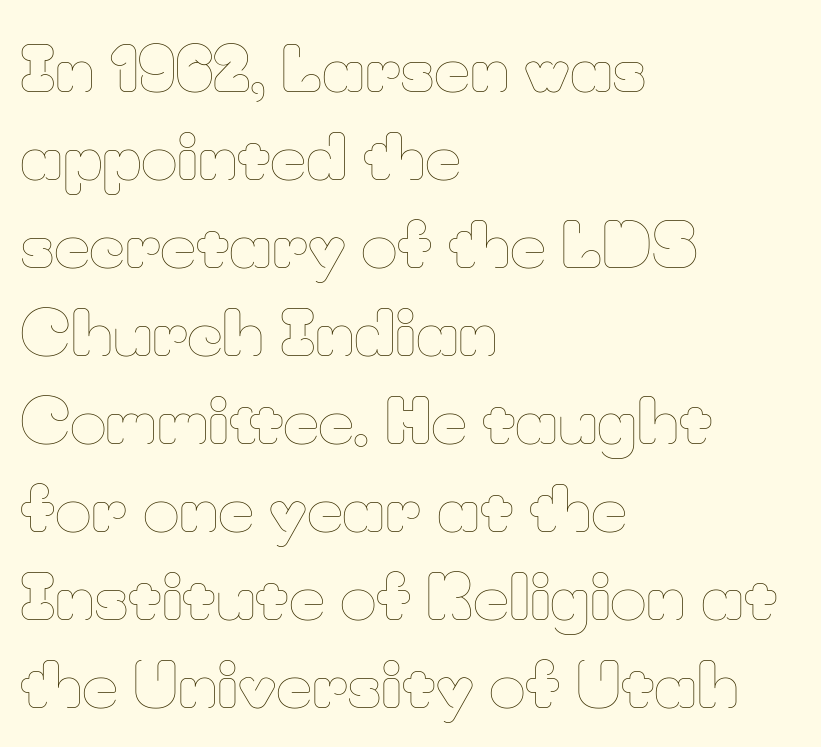
You could not count columns in this text — the font is proportionally spaced. A bare baseline throughout the passage. A typesetter would mark this as roman, not italic. The horizontal fit of the characters is conventional and even. Is there much room between lines? A standard amount, neither cramped nor airy.
